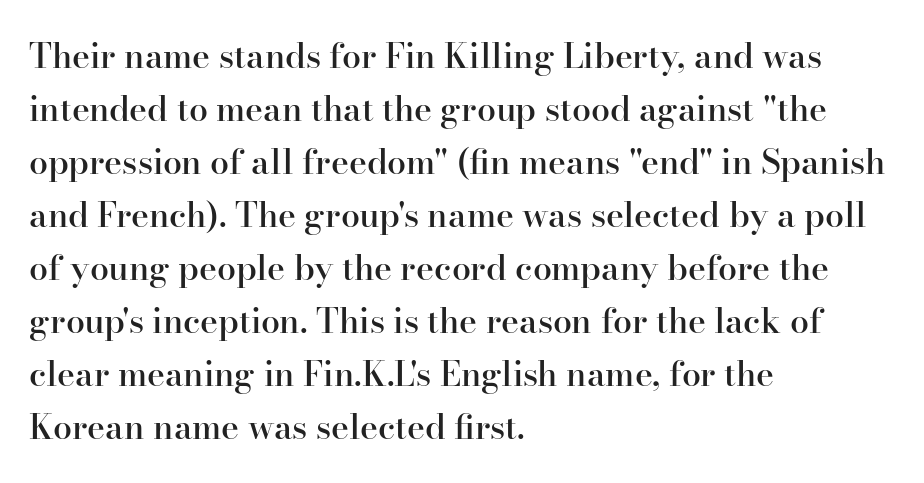
Rendered with straight, roman letterforms. Inter-character spacing is left at the font's built-in metrics. The designer left line spacing at the default. The rendering anchors every line to the left-hand side. Here the designer chose a conventional face with non-uniform glyph widths.
